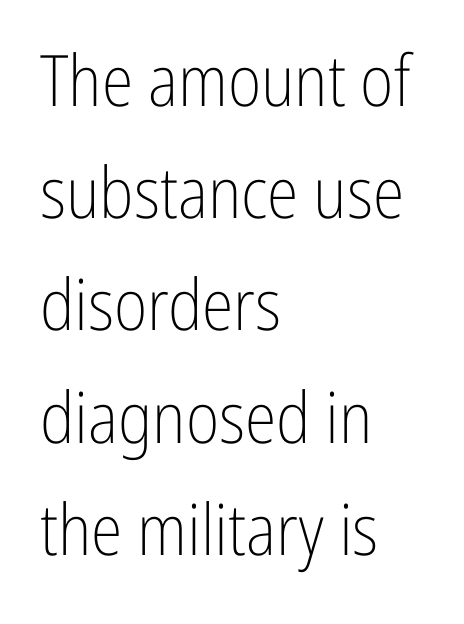
Here the designer chose a conventional face with non-uniform glyph widths. This is roman type, the default non-slanted kind. The baseline area is clear. Stem width sits at or under what a default text font uses.
